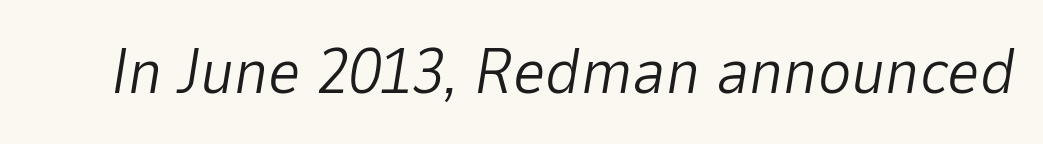
The image shows 64 px light type, italic (leaning right); set normal letter spacing, not underlined; low stroke contrast and a medium x-height.
